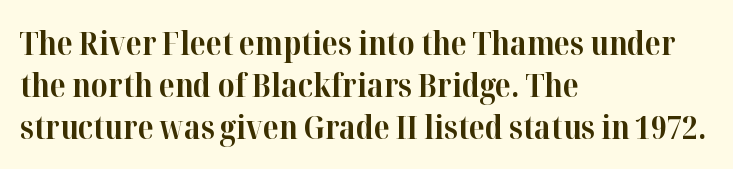
Alignment: flush left. The characters look thick and weighty, a clear bold. Each letter's strokes conclude with small projecting serifs. This is the regular roman posture of the typeface. Between one letter and the next there's only the usual sliver of space.
